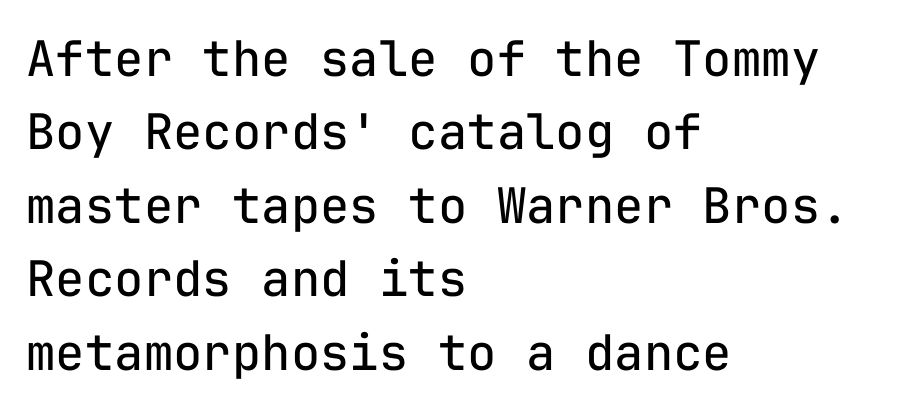
The weight would be labelled regular, book, light, or lighter still. A typesetter would call this leading conventional body-copy spacing. Typeset ragged right — the left edge is the straight one. Does the type have serifs? No, each stem ends abruptly. Quick note: not italic, upright.
